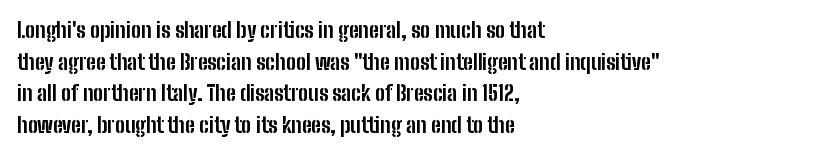
Q: Is the text bold? A: Yes.
Q: Is the text italic (slanted)? A: No, it is upright.
Q: Is the text underlined? A: No.
Q: How is the paragraph aligned? A: Left-aligned.
Q: Is the spacing between letters normal or unusually wide? A: Normal.
Q: Is the spacing between lines tight, normal or loose? A: Normal.
